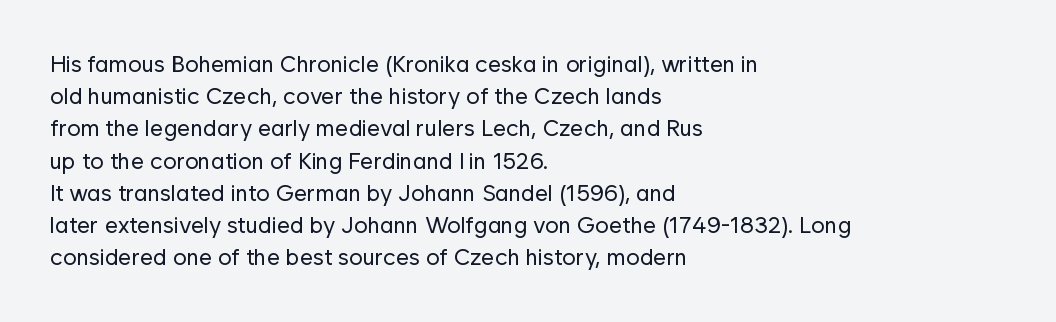
The image shows 23 px text type, upright; set left-aligned, normal line spacing (1.4x), normal letter spacing, not underlined.
